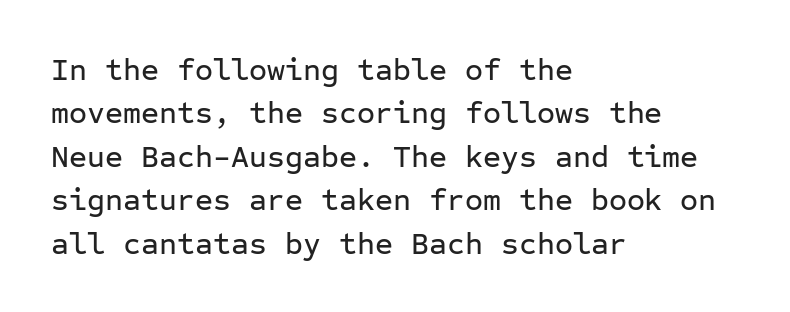
The image shows 31 px sans-serif type, upright, monospaced; set left-aligned, normal line spacing (1.4x), normal letter spacing, not underlined; low stroke contrast and a medium x-height.
